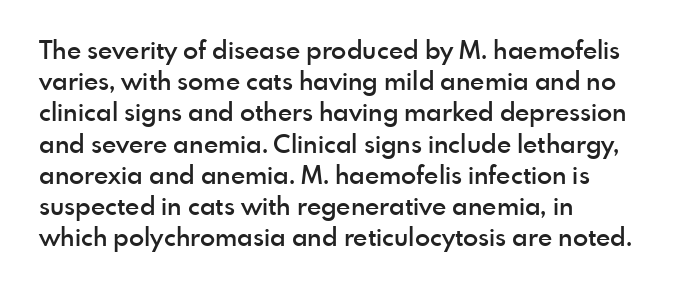
The image shows 25 px text type, upright; set left-aligned, normal line spacing (1.25x), normal letter spacing, not underlined.
